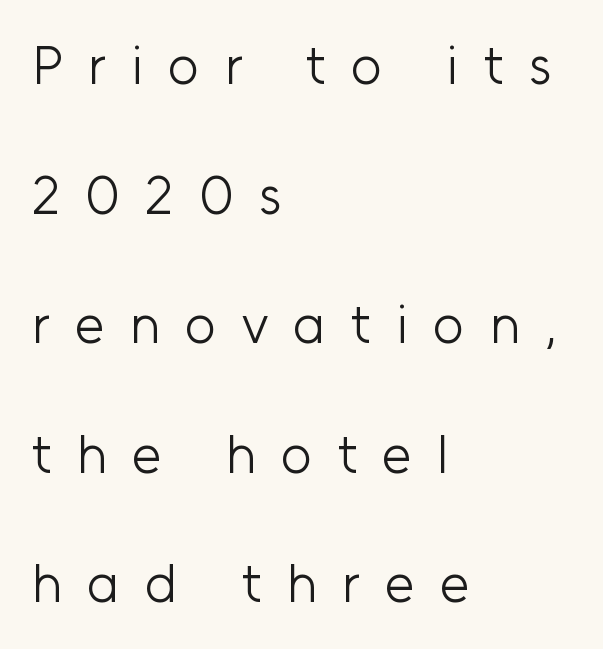
{"serif": "no", "italic": "no", "bold": "no", "weight": "light", "width": "normal", "stroke_contrast": "low", "x_height": "medium", "monospaced": "no", "underline": "no", "align": "left", "line_spacing": "loose", "line_spacing_ratio": 2.4, "letter_spacing": "wide", "letter_spacing_em": 0.47, "glyph_px": 54}
